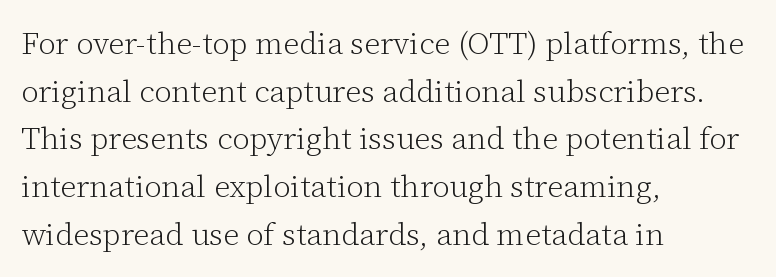
{"serif": "yes", "italic": "no", "bold": "no", "weight": "light", "width": "normal", "stroke_contrast": "low", "x_height": "medium", "monospaced": "no", "underline": "no", "align": "left", "line_spacing": "normal", "line_spacing_ratio": 1.54, "letter_spacing": "normal", "letter_spacing_em": 0.0, "glyph_px": 31}
